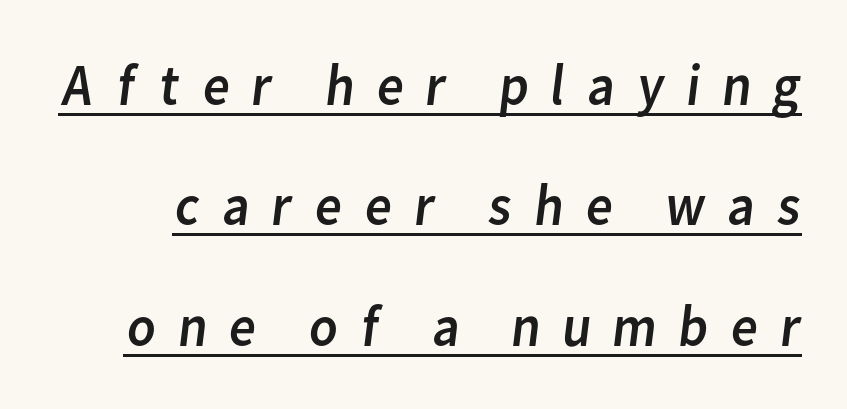
{"serif": "no", "bold": "no", "weight": "regular", "width": "normal", "stroke_contrast": "low", "x_height": "medium", "monospaced": "no", "underline": "yes", "line_spacing": "loose", "line_spacing_ratio": 2.04, "letter_spacing": "wide", "letter_spacing_em": 0.34, "glyph_px": 59}
